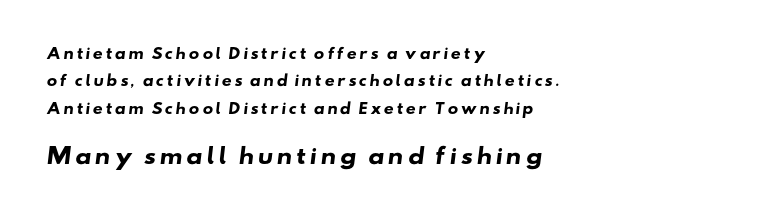
Q: Is the text bold? A: Yes.
Q: Is the text underlined? A: No.
Q: How is the paragraph aligned? A: Left-aligned.
Q: Is the spacing between lines tight, normal or loose? A: Loose.
Q: Which block of text is set in a larger size, the first (top) or the second (bottom)? A: The second (bottom) one.
